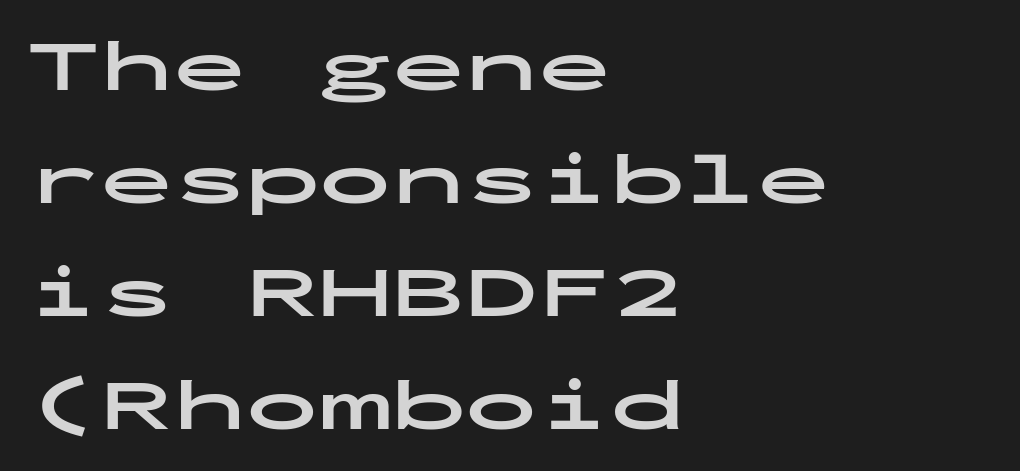
Style check: upright. The words here are not underlined. Its strokes are broad and dark, the hallmark of bold type. The lines in this sample share a left origin and differ only in where they stop. Think of a typewriter: that constant character pitch is what you see here. Whoever set this chose a conventional vertical rhythm.
